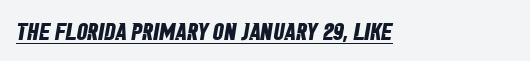
Emphasis by weight is at full strength: bold. Look at the tracking — it's just the regular setting, nothing added. Does a line run under the words? Yes, clearly.
